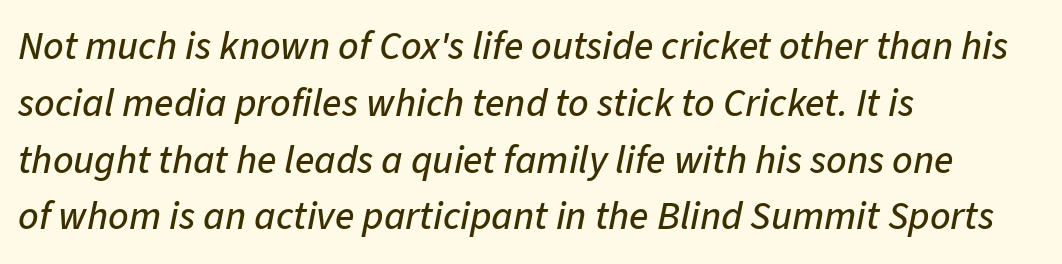
Successive baselines arrive at the customary interval. These lines keep a tight, regular rhythm from letter to letter. Leftover space on each line is placed entirely after the last word. The string is rendered with underlining switched off.
